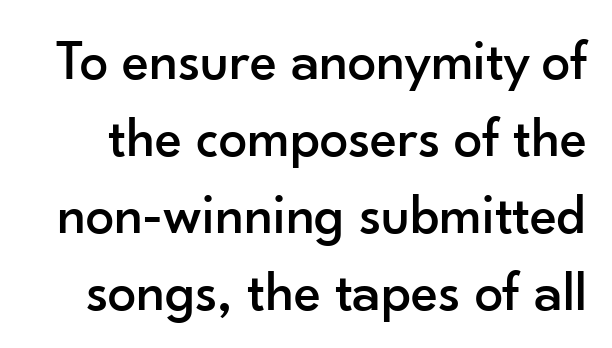
The image shows 57 px sans-serif type, upright; set normal line spacing (1.35x), normal letter spacing, not underlined; low stroke contrast and a small x-height.
